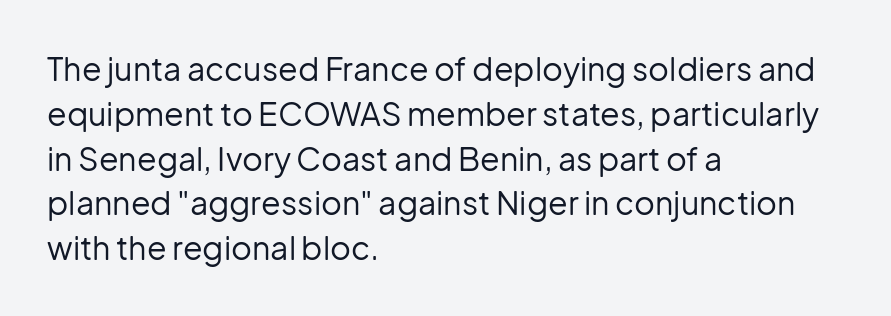
Do the characters align in a grid? No, the font is proportional. Leading matches the norm, producing a regular column. The ragged edge is on the right, which tells us the setting is flush left. Ink coverage per letter is moderate at most. Honestly, the letter spacing is just normal — you wouldn't notice it. Nope, no serifs anywhere on these letters.
